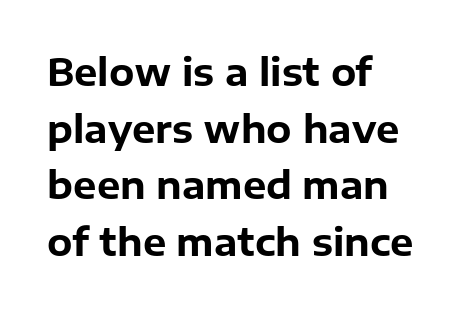
{"serif": "no", "italic": "no", "bold": "yes", "weight": "bold", "width": "normal", "stroke_contrast": "low", "x_height": "medium", "monospaced": "no", "underline": "no", "align": "left", "line_spacing": "normal", "line_spacing_ratio": 1.53, "letter_spacing": "normal", "letter_spacing_em": 0.0, "glyph_px": 37}
